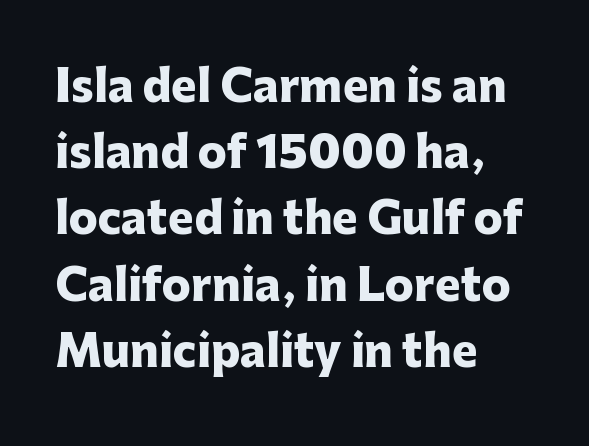
The image shows 43 px heavy sans-serif type, upright; set left-aligned, normal line spacing (1.54x), normal letter spacing, not underlined; low stroke contrast and a medium x-height.
